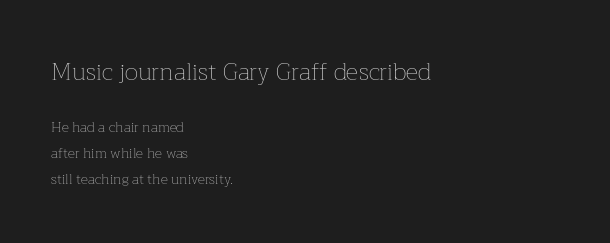
The image shows 24 px text type, upright; set left-aligned, line spacing 1.86x, normal letter spacing, not underlined; the first (top) block is 1.71x larger.
